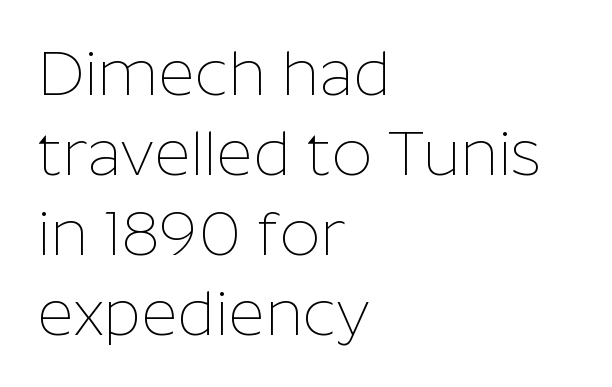
The image shows 63 px thin sans-serif type, upright; set left-aligned, normal line spacing (1.27x), normal letter spacing, not underlined; low stroke contrast and a medium x-height.
